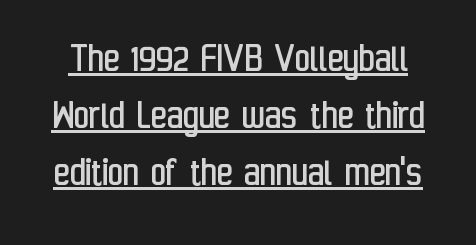
{"serif": "no", "italic": "no", "bold": "no", "weight": "regular", "width": "condensed", "stroke_contrast": "low", "x_height": "medium", "monospaced": "no", "underline": "yes", "line_spacing": "normal", "line_spacing_ratio": 1.33, "letter_spacing": "normal", "letter_spacing_em": 0.0, "glyph_px": 43}
